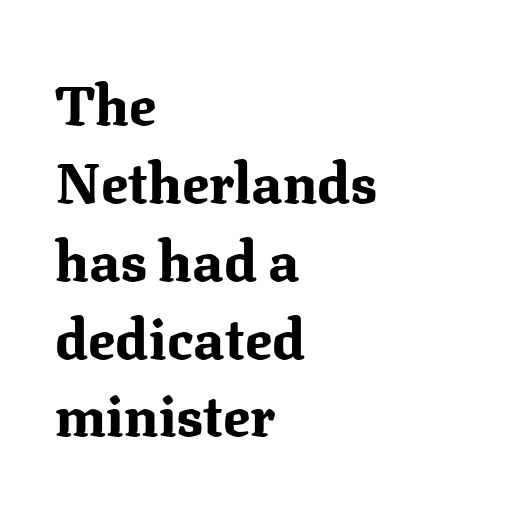
In terms of posture, this sample is upright. Character widths vary here, with narrow letters taking less room than wide ones. Standard letterfit; no display-style spreading of the glyphs. The font family rendered here belongs to the serif group.
